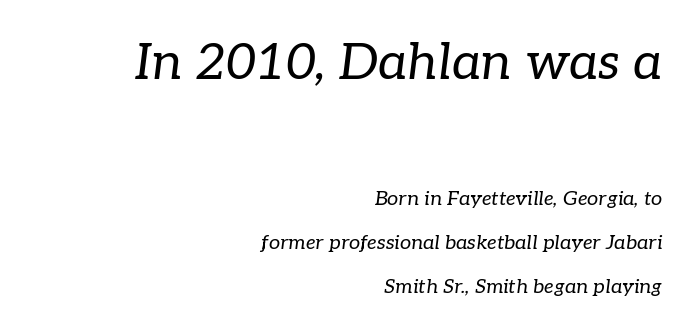
{"serif": "yes", "italic": "yes", "lean": "right", "slant_degrees": 7, "bold": "no", "weight": "regular", "width": "normal", "stroke_contrast": "low", "x_height": "medium", "monospaced": "no", "underline": "no", "align": "right", "line_spacing": "loose", "line_spacing_ratio": 2.21, "letter_spacing": "normal", "letter_spacing_em": 0.0, "larger_block": "first", "size_ratio": 2.55, "glyph_px": 51}
